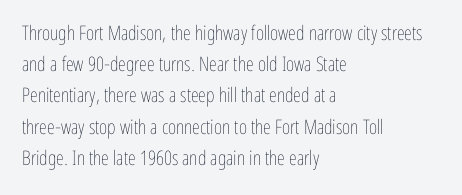
{"italic": "no", "bold": "no", "underline": "no", "align": "left", "line_spacing": "normal", "line_spacing_ratio": 1.56, "letter_spacing": "normal", "letter_spacing_em": 0.0, "glyph_px": 20}
